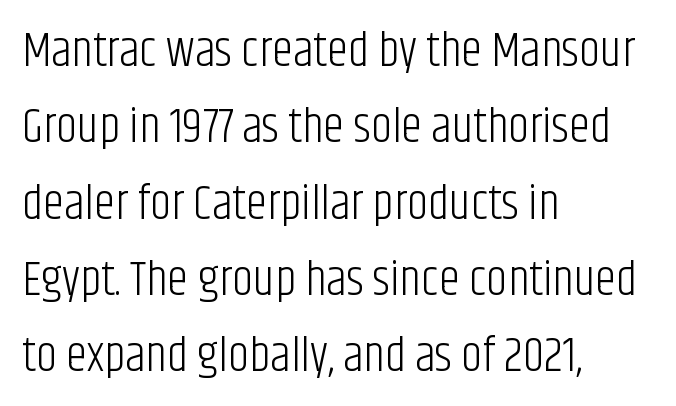
The leading is moderate, giving the passage an even texture. The typeface chosen for these lines omits serifs. Default kerning and tracking; the words read as compact shapes. Counters stay open thanks to moderate or lighter strokes.
